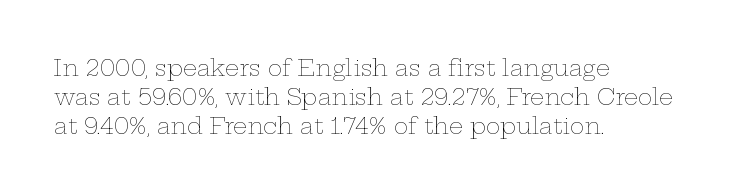
Tall strokes in this sample are plumb rather than angled. The passage shown has conventional tracking throughout. Every row of glyphs begins at an identical x-position on the left. A normal amount of white space separates one row of letters from the next. Type without underlining.
